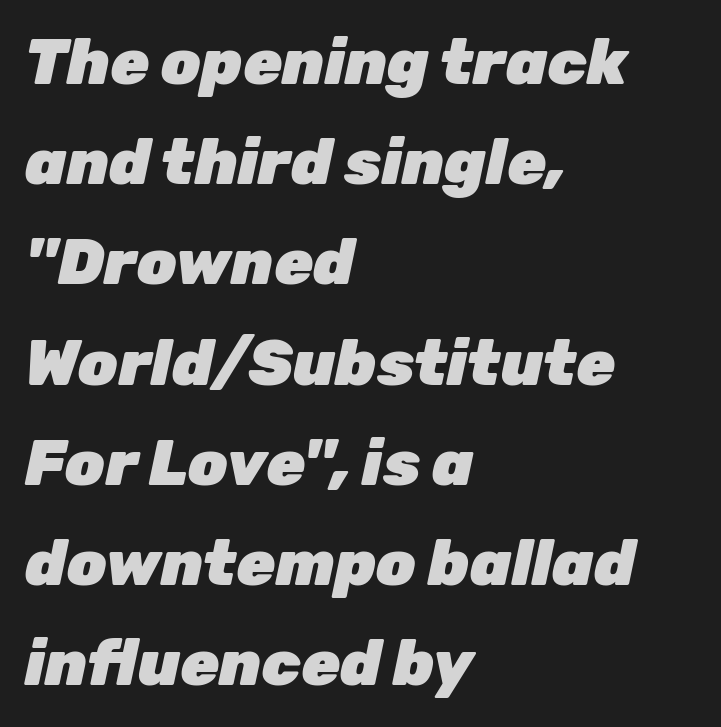
Q: Is the text bold? A: Yes.
Q: Is the text italic (slanted)? A: Yes, it leans right by about 12 degrees.
Q: Is the text underlined? A: No.
Q: How is the paragraph aligned? A: Left-aligned.
Q: Is the spacing between letters normal or unusually wide? A: Normal.
Q: Is the spacing between lines tight, normal or loose? A: Normal.
Q: Width (condensed, normal, or wide)? A: Normal.
Q: Stroke contrast? A: Low.
Q: x-height? A: Medium.
Q: Monospaced? A: No.
